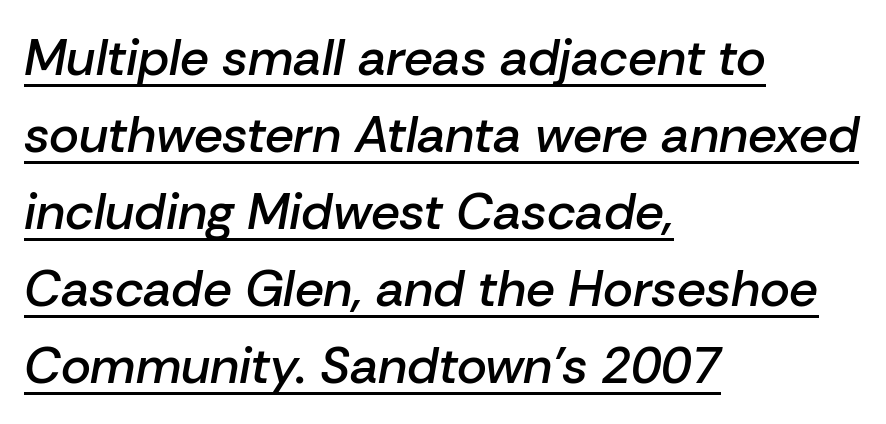
{"italic": "yes", "lean": "right", "slant_degrees": 10, "bold": "semi", "weight": "semibold", "width": "normal", "stroke_contrast": "low", "x_height": "medium", "monospaced": "no", "underline": "yes", "align": "left", "line_spacing": "normal", "line_spacing_ratio": 1.51, "letter_spacing": "normal", "letter_spacing_em": 0.0, "glyph_px": 51}
